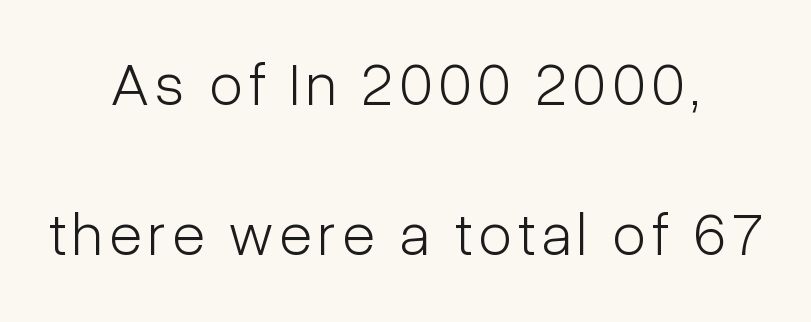
{"serif": "no", "italic": "no", "bold": "no", "weight": "light", "width": "condensed", "stroke_contrast": "low", "x_height": "medium", "monospaced": "no", "underline": "no", "align": "center", "line_spacing": "loose", "line_spacing_ratio": 2.46, "glyph_px": 61}
